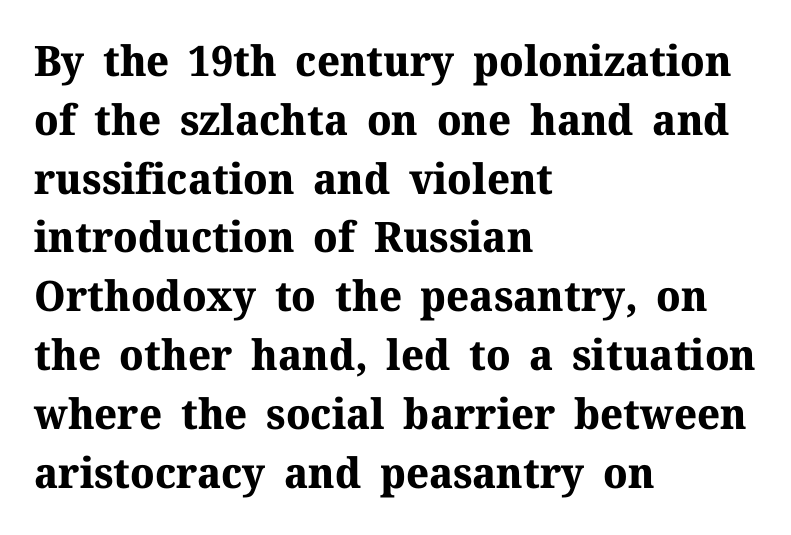
The image shows 42 px bold serif type, upright; set left-aligned, normal line spacing (1.4x), normal letter spacing, not underlined; medium stroke contrast and a medium x-height.
